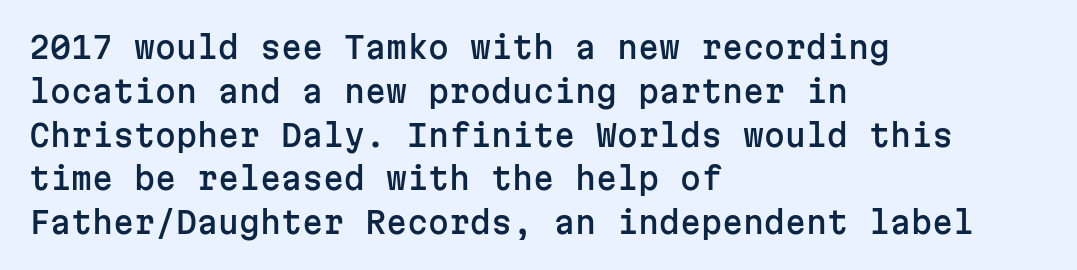
Regarding leading, the lines here are spaced in the standard way. Spacing verdict: monospaced, one width for all characters. The typesetter chose a ragged-right arrangement here. The letterforms sit shoulder to shoulder at normal distance. Bare-footed words on every line.
